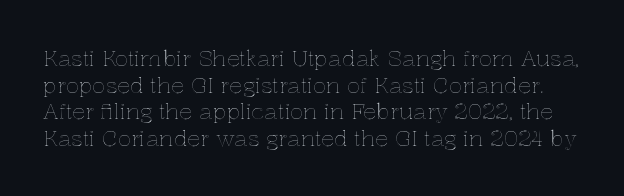
The image shows 22 px text type, upright; set line spacing 1.21x, normal letter spacing, not underlined.
